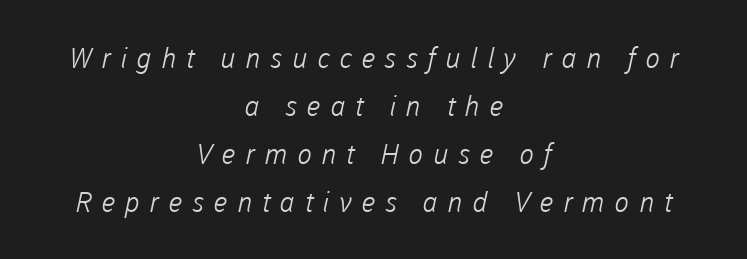
If you folded the block vertically in half, each line would mirror itself in length. The area under the type is left untouched. You could not count columns in this text — the font is proportionally spaced. There is plenty of visible air inserted between adjacent glyphs. The designer went with a sans here, leaving each stem footless. A light-to-regular cut is what we see here.
